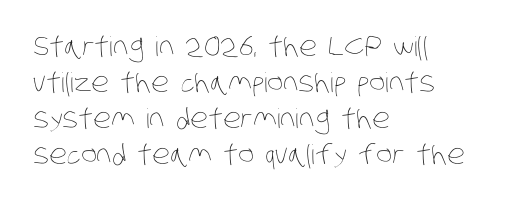
Q: Is the text bold? A: No.
Q: Is the text underlined? A: No.
Q: How is the paragraph aligned? A: Left-aligned.
Q: Is the spacing between letters normal or unusually wide? A: Normal.
Q: Is the spacing between lines tight, normal or loose? A: Normal.
